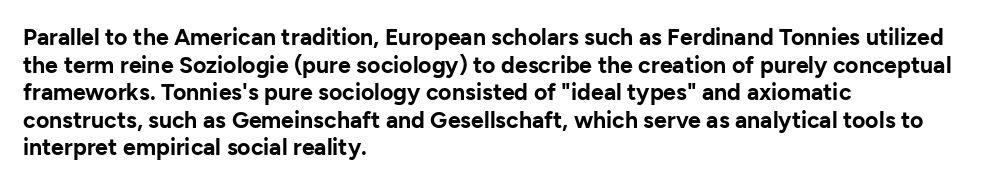
The image shows 23 px bold type, upright; set left-aligned, line spacing 1.2x, normal letter spacing, not underlined.
